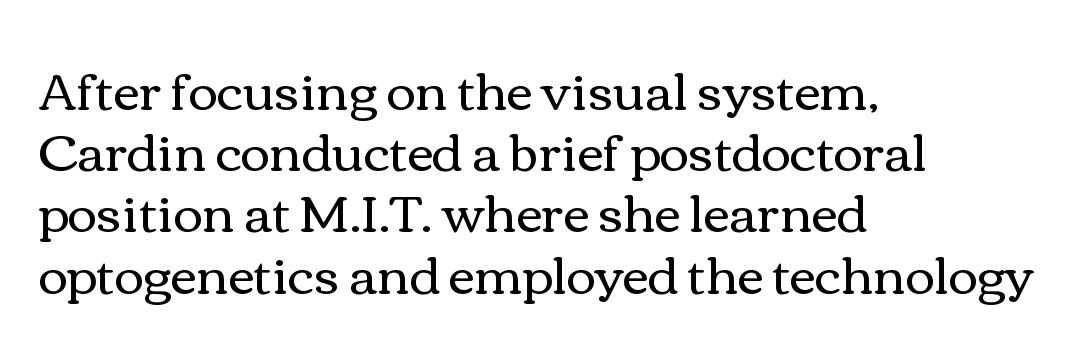
No word sits above an underline. The gaps between neighbouring characters are ordinary and unremarkable. The typeface has the unassuming heft of standard copy or less. This rendering uses left alignment, leaving the right contour irregular.
